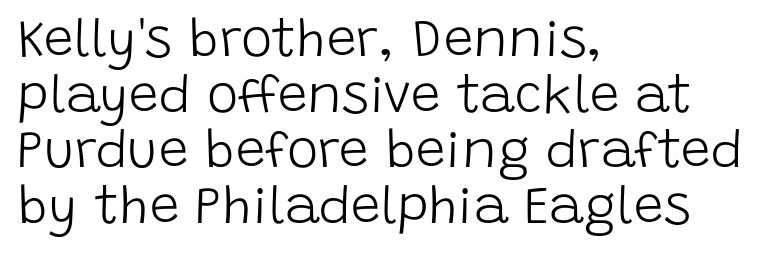
Short and long lines alike share a common starting point at left. In terms of leading, this rendering errs on the cramped side. The passage shown is typed in a proportional face where columns would drift. Stroke terminals: plain, sans-serif.
